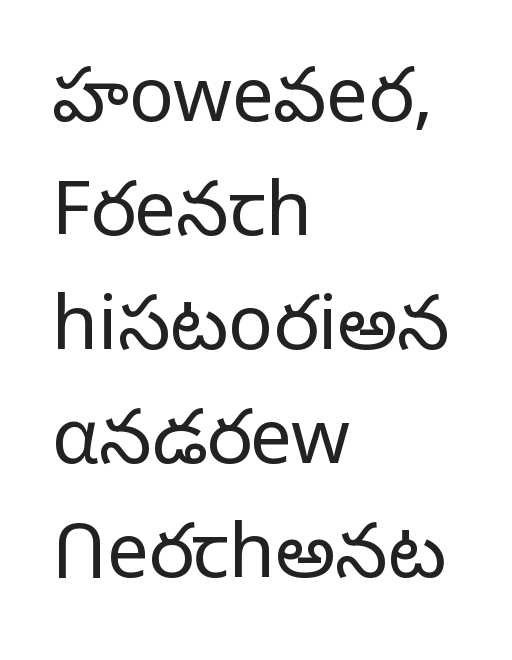
{"serif": "no", "italic": "no", "bold": "no", "weight": "light", "width": "normal", "stroke_contrast": "low", "x_height": "medium", "monospaced": "no", "underline": "no", "align": "left", "line_spacing": "normal", "line_spacing_ratio": 1.52, "letter_spacing": "normal", "letter_spacing_em": 0.0, "glyph_px": 75}
